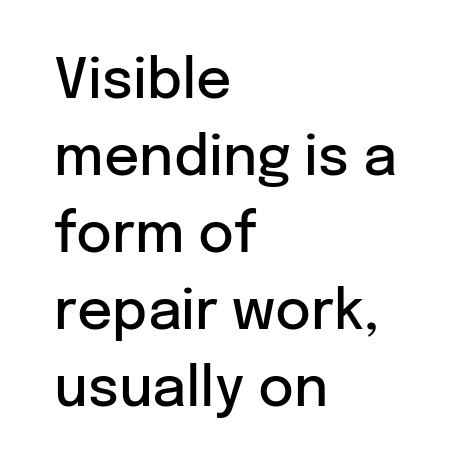
{"serif": "no", "italic": "no", "bold": "semi", "weight": "semibold", "width": "normal", "stroke_contrast": "low", "x_height": "medium", "monospaced": "no", "underline": "no", "align": "left", "line_spacing": "normal", "line_spacing_ratio": 1.4, "letter_spacing": "normal", "letter_spacing_em": 0.0, "glyph_px": 55}
